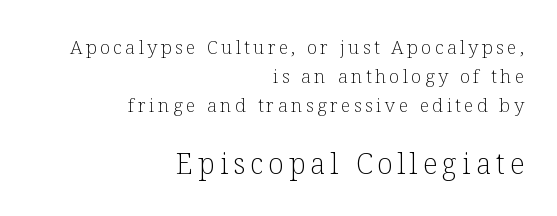
Q: Is the text bold? A: No.
Q: Is the text italic (slanted)? A: No, it is upright.
Q: Is the typeface a serif or a sans-serif typeface? A: Serif.
Q: Is the text underlined? A: No.
Q: How is the paragraph aligned? A: Right-aligned.
Q: Is the spacing between lines tight, normal or loose? A: Normal.
Q: Which block of text is set in a larger size, the first (top) or the second (bottom)? A: The second (bottom) one.
Q: Width (condensed, normal, or wide)? A: Normal.
Q: Stroke contrast? A: Low.
Q: x-height? A: Medium.
Q: Monospaced? A: No.
